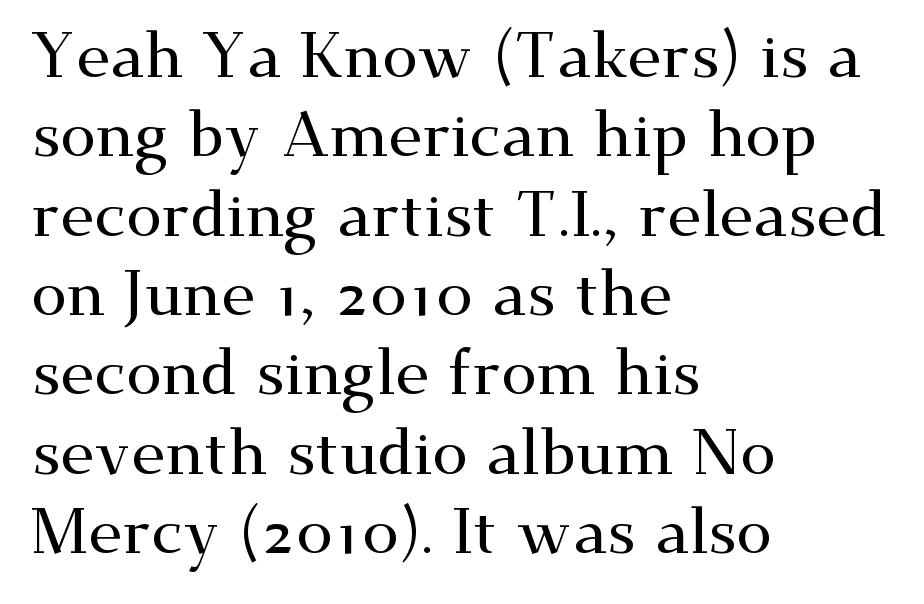
Q: Is the text italic (slanted)? A: No, it is upright.
Q: Is the typeface a serif or a sans-serif typeface? A: Serif.
Q: Is the text underlined? A: No.
Q: How is the paragraph aligned? A: Left-aligned.
Q: Is the spacing between letters normal or unusually wide? A: Normal.
Q: Width (condensed, normal, or wide)? A: Wide.
Q: Stroke contrast? A: Medium.
Q: x-height? A: Small.
Q: Monospaced? A: No.
